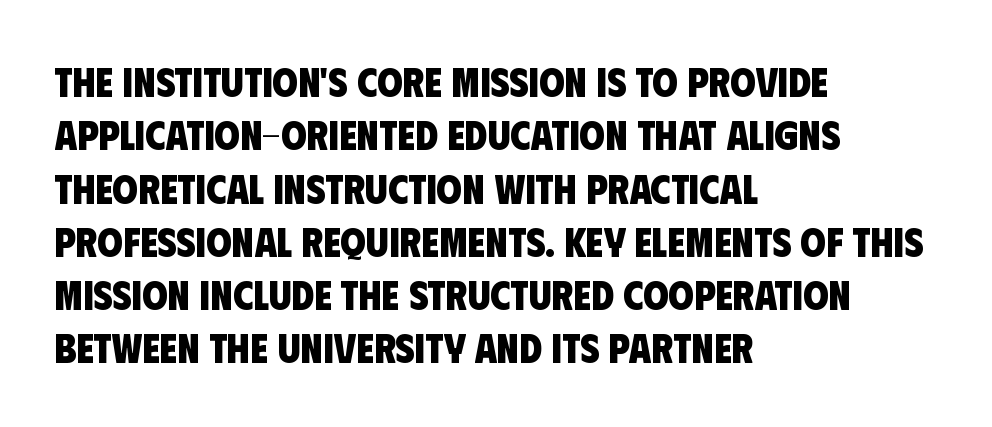
{"serif": "no", "bold": "yes", "weight": "heavy", "width": "condensed", "stroke_contrast": "low", "x_height": "large", "monospaced": "no", "underline": "no", "align": "left", "line_spacing": "normal", "line_spacing_ratio": 1.3, "letter_spacing": "normal", "letter_spacing_em": 0.0, "glyph_px": 41}
